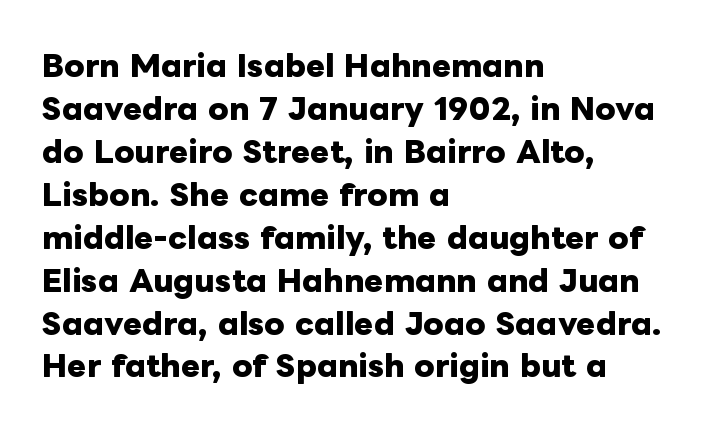
The image shows 29 px heavy type, upright; set left-aligned, normal line spacing (1.48x), normal letter spacing, not underlined; low stroke contrast and a medium x-height.
